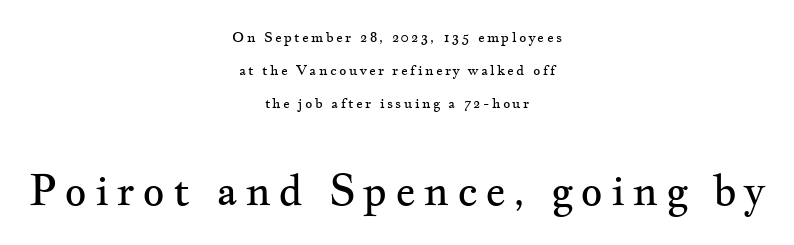
Q: Is the text bold? A: No.
Q: Is the text italic (slanted)? A: No, it is upright.
Q: Is the typeface a serif or a sans-serif typeface? A: Serif.
Q: Is the text underlined? A: No.
Q: How is the paragraph aligned? A: Centered.
Q: Is the spacing between lines tight, normal or loose? A: Loose.
Q: Which block of text is set in a larger size, the first (top) or the second (bottom)? A: The second (bottom) one.
Q: Width (condensed, normal, or wide)? A: Wide.
Q: Stroke contrast? A: Medium.
Q: x-height? A: Small.
Q: Monospaced? A: No.
